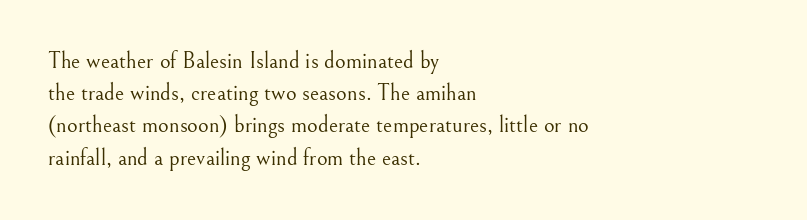
The image shows 23 px text type, upright; set left-aligned, normal line spacing (1.4x), normal letter spacing, not underlined.
